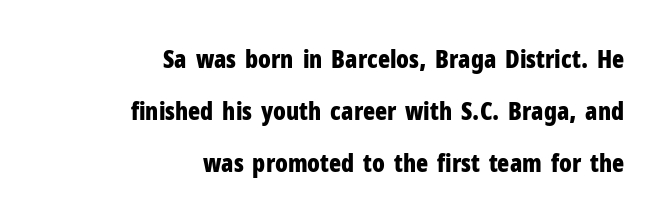
Emphasis by weight is at full strength: bold. Nothing unusual about the tracking: characters are spaced as the font intends. The specimen reads as upright at a glance. If you measured baseline to baseline, you'd find a long distance. The specimen omits any rule beneath the text block's lines.
